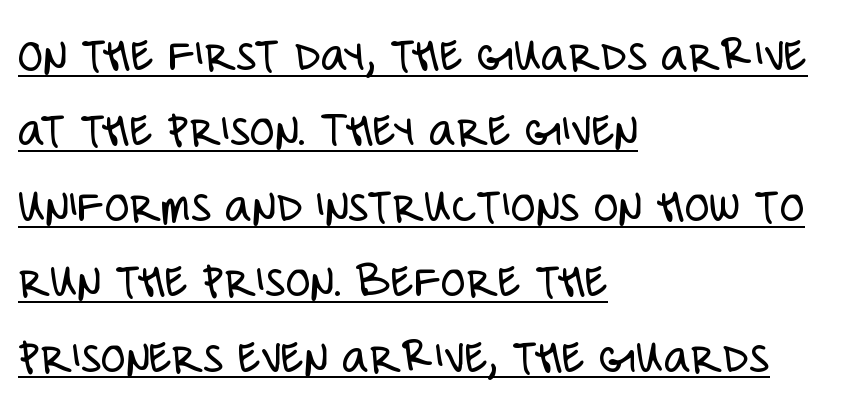
{"serif": "no", "italic": "no", "bold": "no", "weight": "light", "width": "condensed", "stroke_contrast": "low", "x_height": "large", "monospaced": "no", "underline": "yes", "align": "left", "line_spacing": "normal", "line_spacing_ratio": 1.48, "letter_spacing": "normal", "letter_spacing_em": 0.0, "glyph_px": 51}
